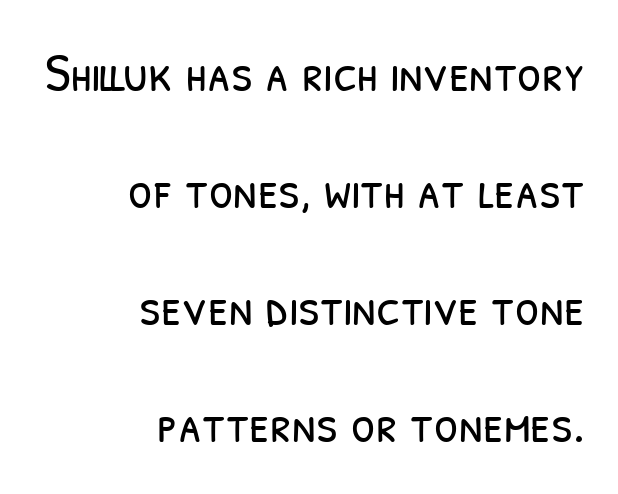
Is this a fixed-width face? No — the glyphs have proportional, varying widths. A quiet, ordinary-to-light weight characterises the typeface. Glyph-to-glyph distance matches everyday printed text. Vertically, the passage feels expansive, rows floating well apart. Serifs: no, the terminals of the letterforms are clean.
